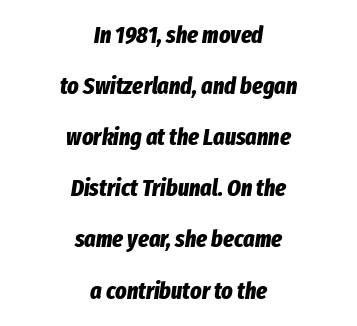
{"italic": "yes", "lean": "right", "slant_degrees": 8, "bold": "yes", "underline": "no", "align": "center", "line_spacing": "loose", "line_spacing_ratio": 2.13, "letter_spacing": "normal", "letter_spacing_em": 0.0, "glyph_px": 24}
